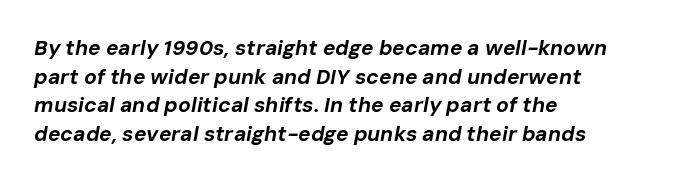
The image shows 21 px bold type, italic (leaning right); set left-aligned, normal line spacing (1.36x), normal letter spacing, not underlined.
